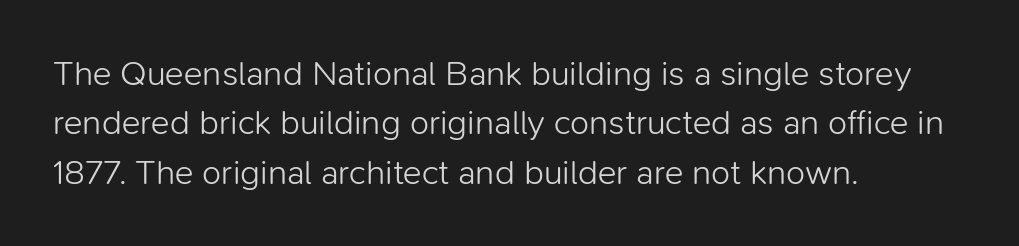
{"serif": "no", "italic": "no", "bold": "no", "weight": "light", "width": "normal", "stroke_contrast": "low", "x_height": "medium", "monospaced": "no", "underline": "no", "align": "left", "line_spacing": "normal", "line_spacing_ratio": 1.41, "letter_spacing": "normal", "letter_spacing_em": 0.0, "glyph_px": 35}
